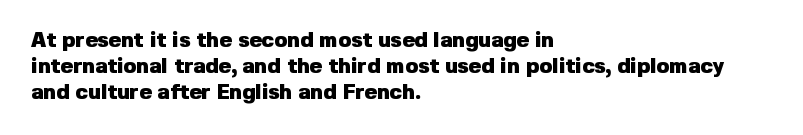
The letters stand upright; this is a roman face. Every row of glyphs begins at an identical x-position on the left. Between one letter and the next there's only the usual sliver of space. Caption: bold face, heavy strokes.
